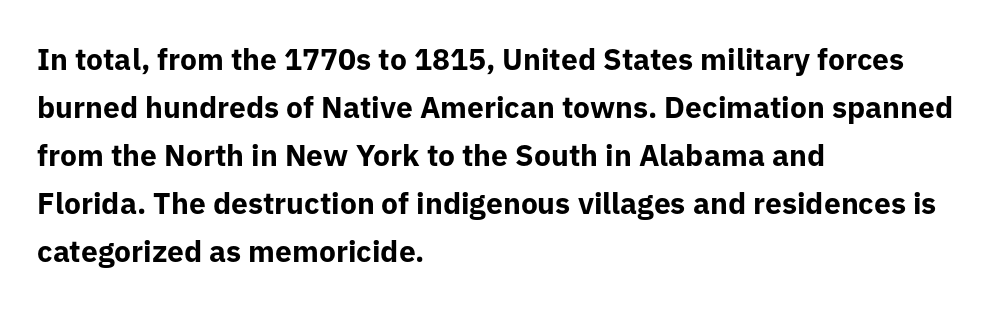
The image shows 30 px bold sans-serif type, upright; set left-aligned, normal line spacing (1.6x), normal letter spacing, not underlined; low stroke contrast and a medium x-height.
